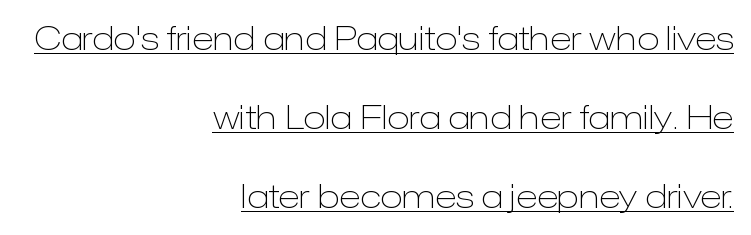
Q: Is the text bold? A: No.
Q: Is the text italic (slanted)? A: No, it is upright.
Q: Is the typeface a serif or a sans-serif typeface? A: Sans-serif.
Q: Is the text underlined? A: Yes.
Q: How is the paragraph aligned? A: Right-aligned.
Q: Is the spacing between letters normal or unusually wide? A: Normal.
Q: Is the spacing between lines tight, normal or loose? A: Loose.
Q: Width (condensed, normal, or wide)? A: Normal.
Q: Stroke contrast? A: Low.
Q: x-height? A: Medium.
Q: Monospaced? A: No.
